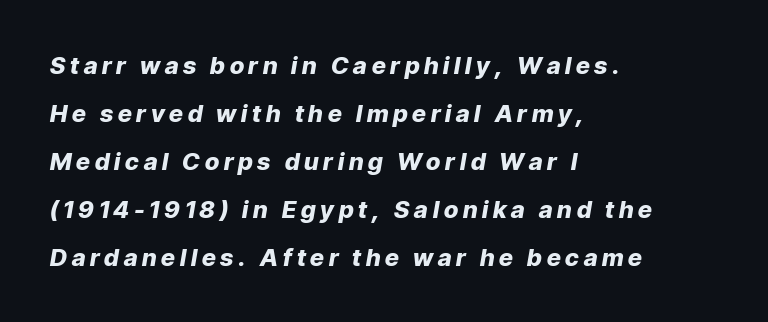
{"italic": "yes", "lean": "right", "slant_degrees": 9, "bold": "yes", "underline": "no", "align": "left", "line_spacing": "loose", "line_spacing_ratio": 2.0, "letter_spacing": "wide", "letter_spacing_em": 0.2, "glyph_px": 24}
